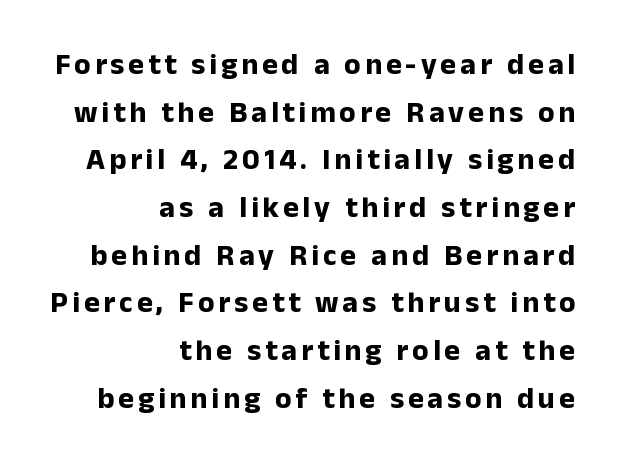
Q: Is the text bold? A: Yes.
Q: Is the text italic (slanted)? A: No, it is upright.
Q: Is the typeface a serif or a sans-serif typeface? A: Sans-serif.
Q: Is the text underlined? A: No.
Q: How is the paragraph aligned? A: Right-aligned.
Q: Is the spacing between lines tight, normal or loose? A: Normal.
Q: Width (condensed, normal, or wide)? A: Normal.
Q: Stroke contrast? A: Low.
Q: x-height? A: Medium.
Q: Monospaced? A: No.
